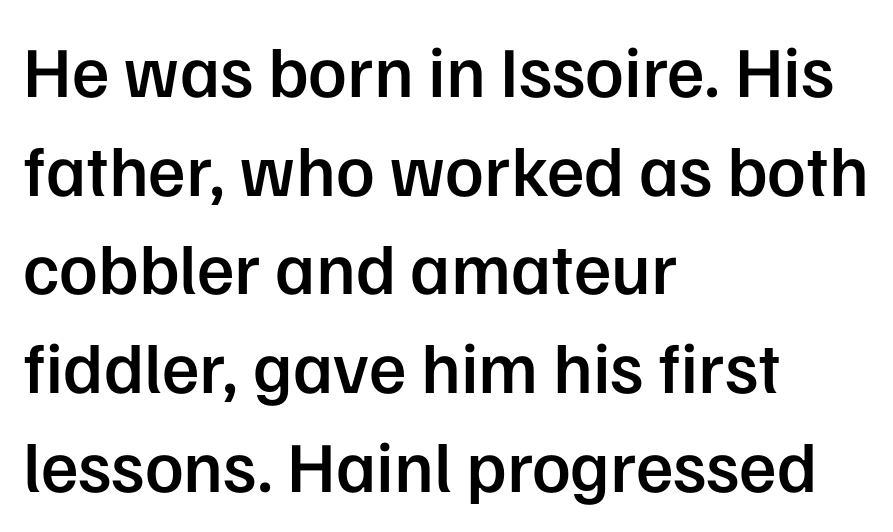
{"serif": "no", "italic": "no", "bold": "semi", "weight": "semibold", "width": "normal", "stroke_contrast": "low", "x_height": "medium", "monospaced": "no", "underline": "no", "align": "left", "line_spacing": "normal", "line_spacing_ratio": 1.37, "letter_spacing": "normal", "letter_spacing_em": 0.0, "glyph_px": 72}
